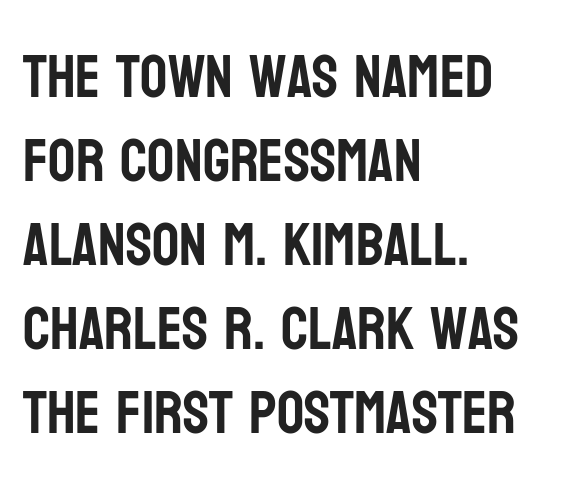
{"serif": "no", "italic": "no", "width": "condensed", "stroke_contrast": "low", "x_height": "large", "monospaced": "no", "underline": "no", "align": "left", "line_spacing": "normal", "line_spacing_ratio": 1.4, "letter_spacing": "normal", "letter_spacing_em": 0.0, "glyph_px": 60}
